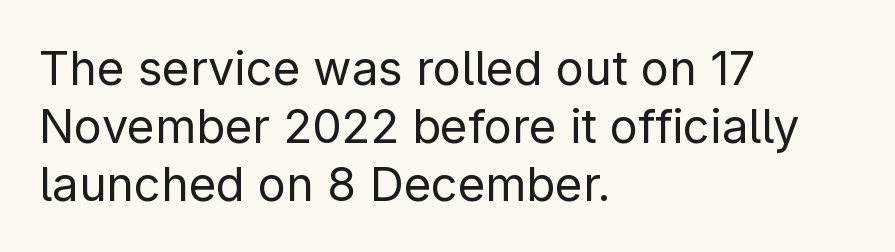
Q: Is the text bold? A: No.
Q: Is the text italic (slanted)? A: No, it is upright.
Q: Is the typeface a serif or a sans-serif typeface? A: Sans-serif.
Q: Is the text underlined? A: No.
Q: How is the paragraph aligned? A: Left-aligned.
Q: Is the spacing between letters normal or unusually wide? A: Normal.
Q: Width (condensed, normal, or wide)? A: Normal.
Q: Stroke contrast? A: Low.
Q: x-height? A: Medium.
Q: Monospaced? A: No.
